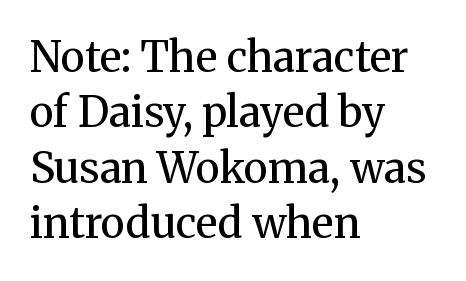
The face used here is rendered with its standard letterfit. The text was rendered using a seriffed face with decorative stroke endings. Successive baselines arrive at the customary interval. The passage shown is not underscored anywhere. One-word summary of the alignment: left.
